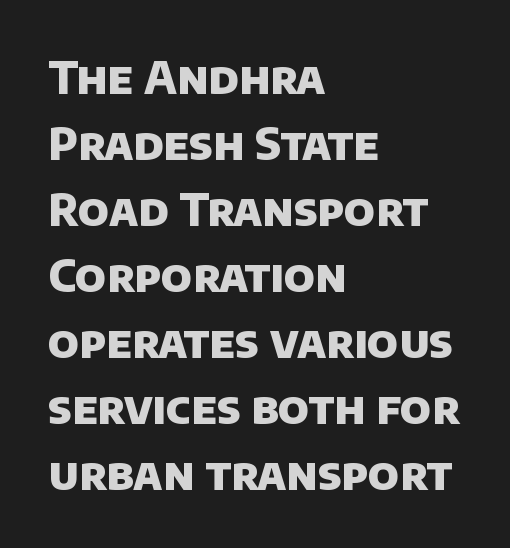
Q: Is the text bold? A: Yes.
Q: Is the typeface a serif or a sans-serif typeface? A: Sans-serif.
Q: Is the text underlined? A: No.
Q: How is the paragraph aligned? A: Left-aligned.
Q: Is the spacing between letters normal or unusually wide? A: Normal.
Q: Is the spacing between lines tight, normal or loose? A: Normal.
Q: Width (condensed, normal, or wide)? A: Normal.
Q: Stroke contrast? A: Low.
Q: x-height? A: Large.
Q: Monospaced? A: No.
